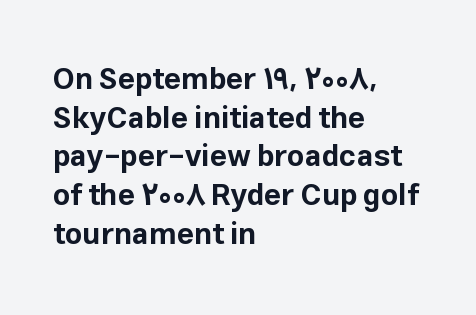
The image shows 30 px bold sans-serif type, upright; set left-aligned, normal line spacing (1.29x), normal letter spacing, not underlined; low stroke contrast and a medium x-height.
